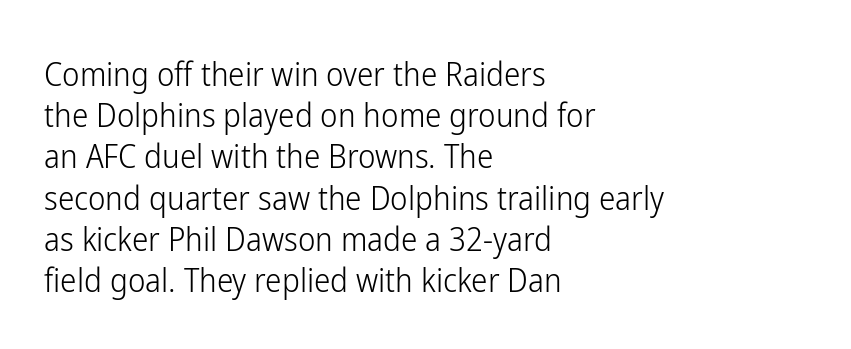
The image shows 33 px light, condensed sans-serif type, upright; set left-aligned, normal line spacing (1.25x), normal letter spacing, not underlined; low stroke contrast and a medium x-height.
